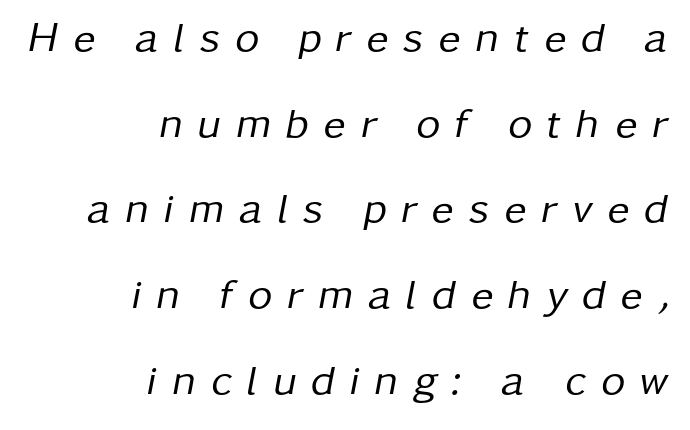
{"italic": "yes", "lean": "right", "slant_degrees": 11, "bold": "no", "weight": "regular", "width": "normal", "stroke_contrast": "low", "x_height": "medium", "monospaced": "no", "underline": "no", "align": "right", "line_spacing": "loose", "line_spacing_ratio": 2.04, "letter_spacing": "wide", "letter_spacing_em": 0.35, "glyph_px": 42}
